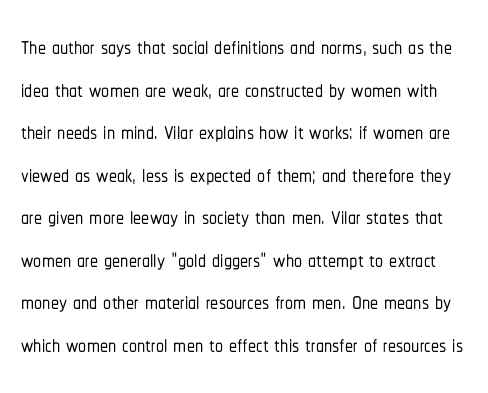
{"serif": "no", "italic": "no", "width": "condensed", "stroke_contrast": "low", "x_height": "medium", "monospaced": "no", "underline": "no", "line_spacing": "normal", "line_spacing_ratio": 1.33, "letter_spacing": "normal", "letter_spacing_em": 0.0, "glyph_px": 32}
